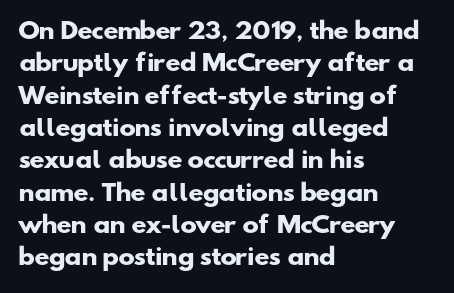
The image shows 22 px bold type; set left-aligned, normal line spacing (1.47x), normal letter spacing, not underlined.
